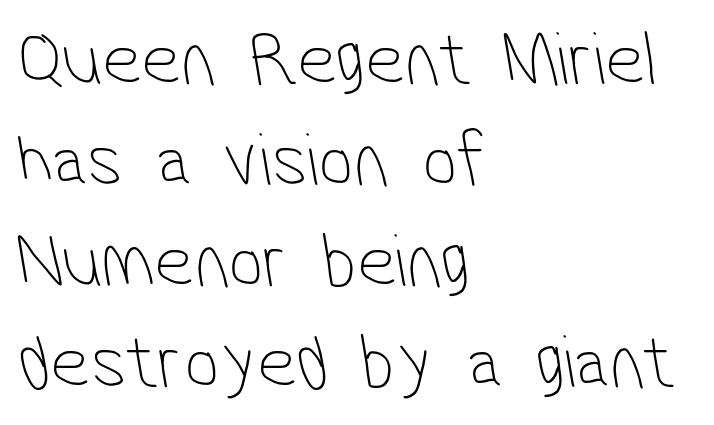
The image shows 77 px thin, condensed sans-serif type; set left-aligned, normal line spacing (1.31x), normal letter spacing, not underlined; low stroke contrast and a medium x-height.
